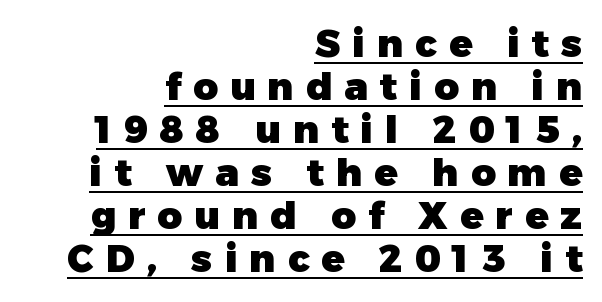
{"serif": "no", "italic": "no", "bold": "yes", "weight": "heavy", "width": "normal", "stroke_contrast": "low", "x_height": "medium", "monospaced": "no", "underline": "yes", "align": "right", "line_spacing": "tight", "line_spacing_ratio": 1.13, "letter_spacing": "wide", "letter_spacing_em": 0.32, "glyph_px": 38}
